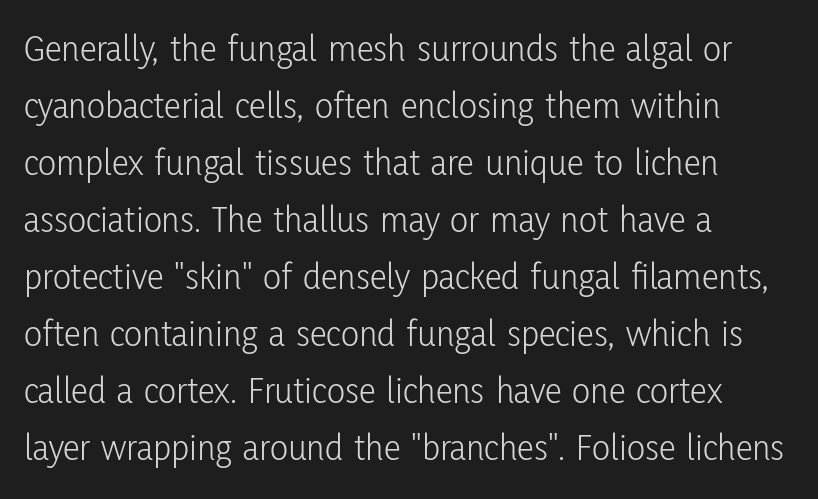
Is the type heavy? It reads as light-to-regular instead. The space between consecutive lines is moderate. Here the designer chose a conventional face with non-uniform glyph widths. Which margin do the lines hug? The left one — the right edge is uneven. Notice how the stems are strictly vertical — no italics here. Unmarked baselines from the first word to the last.
